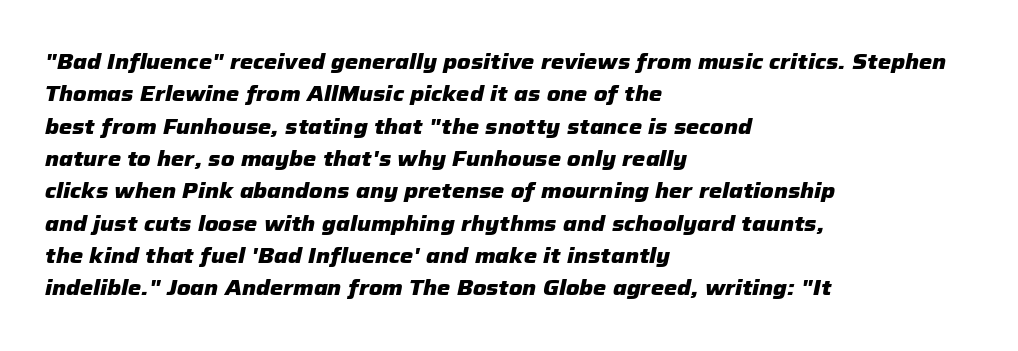
Designer's note — italics engaged. Each line starts at the same left margin while the right side varies. The space directly below the letters is spotless. The passage shown has conventional tracking throughout. Reading down the column, the eye jumps a familiar distance to each next line. The passage shown is emphatically bold.
